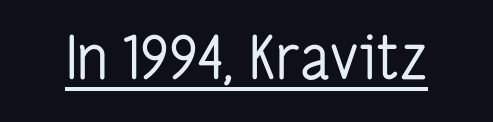
Q: Is the text bold? A: No.
Q: Is the text italic (slanted)? A: No, it is upright.
Q: Is the typeface a serif or a sans-serif typeface? A: Sans-serif.
Q: Is the text underlined? A: Yes.
Q: Is the spacing between letters normal or unusually wide? A: Normal.
Q: Width (condensed, normal, or wide)? A: Condensed.
Q: Stroke contrast? A: Low.
Q: x-height? A: Medium.
Q: Monospaced? A: No.
